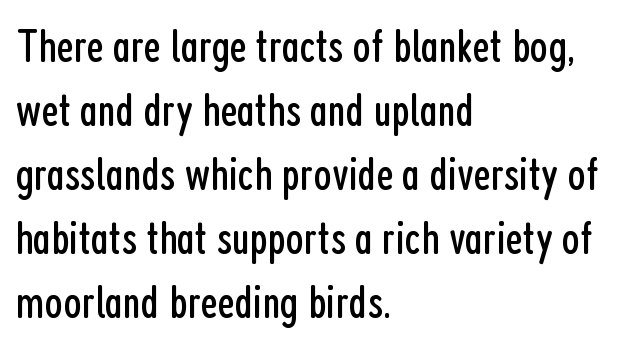
Q: Is the text bold? A: No.
Q: Is the text italic (slanted)? A: No, it is upright.
Q: Is the typeface a serif or a sans-serif typeface? A: Sans-serif.
Q: Is the text underlined? A: No.
Q: How is the paragraph aligned? A: Left-aligned.
Q: Is the spacing between letters normal or unusually wide? A: Normal.
Q: Is the spacing between lines tight, normal or loose? A: Normal.
Q: Width (condensed, normal, or wide)? A: Condensed.
Q: Stroke contrast? A: Low.
Q: x-height? A: Medium.
Q: Monospaced? A: No.
